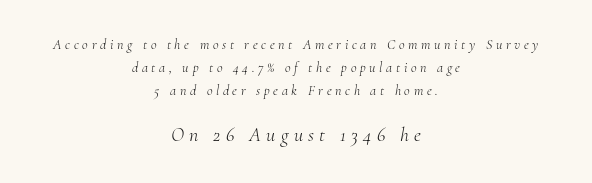
A light-to-regular cut is what we see here. Which of the two is more prominent by size? The second, at the bottom. Characters follow at a spacing far wider than the type designer built in. The lines in this sample share a center point and differ in where they start and stop. The passage shown stacks its lines at a standard gap. The glyphs are unaccompanied by any horizontal stroke below them.
